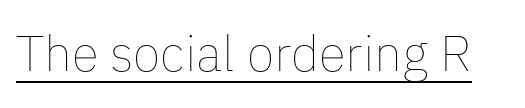
{"italic": "no", "bold": "no", "weight": "thin", "width": "normal", "stroke_contrast": "low", "x_height": "medium", "monospaced": "no", "underline": "yes", "letter_spacing": "normal", "letter_spacing_em": 0.0, "glyph_px": 50}
